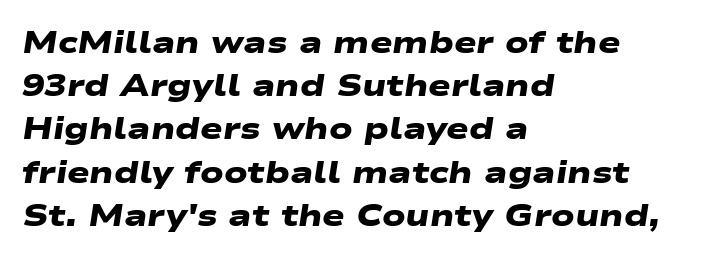
Q: Is the text bold? A: Yes.
Q: Is the typeface a serif or a sans-serif typeface? A: Sans-serif.
Q: Is the text underlined? A: No.
Q: How is the paragraph aligned? A: Left-aligned.
Q: Is the spacing between letters normal or unusually wide? A: Normal.
Q: Is the spacing between lines tight, normal or loose? A: Normal.
Q: Width (condensed, normal, or wide)? A: Wide.
Q: Stroke contrast? A: Low.
Q: x-height? A: Medium.
Q: Monospaced? A: No.
